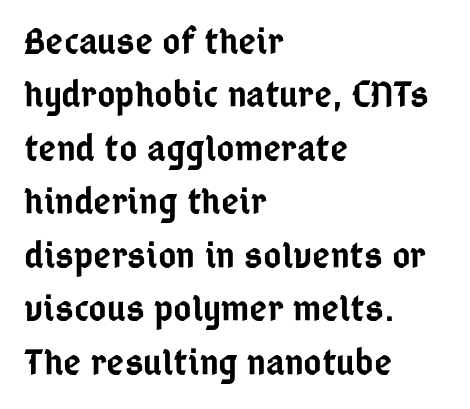
The image shows 39 px semibold, condensed sans-serif type, upright; set left-aligned, normal line spacing (1.37x), normal letter spacing, not underlined; low stroke contrast and a medium x-height.
